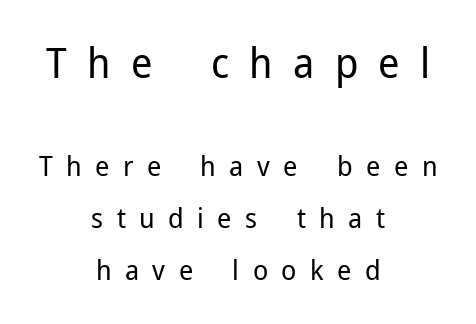
{"serif": "no", "italic": "no", "bold": "no", "weight": "regular", "width": "normal", "stroke_contrast": "low", "x_height": "medium", "monospaced": "no", "underline": "no", "align": "center", "line_spacing_ratio": 1.86, "letter_spacing": "wide", "letter_spacing_em": 0.48, "larger_block": "first", "size_ratio": 1.5, "glyph_px": 42}
